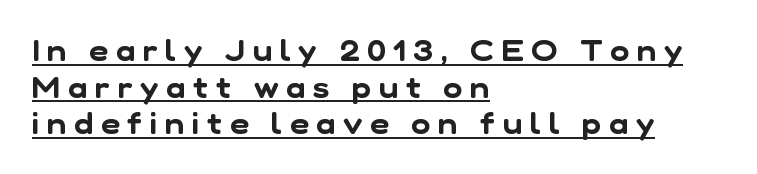
Q: Is the typeface a serif or a sans-serif typeface? A: Sans-serif.
Q: Is the text underlined? A: Yes.
Q: How is the paragraph aligned? A: Left-aligned.
Q: Is the spacing between letters normal or unusually wide? A: Unusually wide.
Q: Is the spacing between lines tight, normal or loose? A: Normal.
Q: Width (condensed, normal, or wide)? A: Normal.
Q: Stroke contrast? A: Low.
Q: x-height? A: Medium.
Q: Monospaced? A: No.
